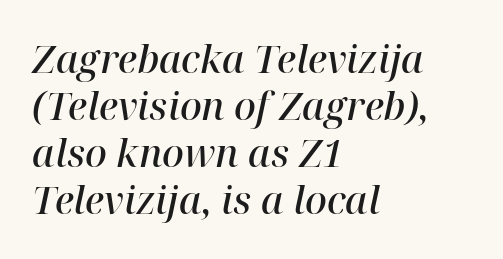
These lines are set flush left with a ragged right edge. Notice how the stems are inclined rather than vertical — that's the hallmark of italics. Proportional: the letters do not fall into vertical columns. Check under the words: just untouched page.
